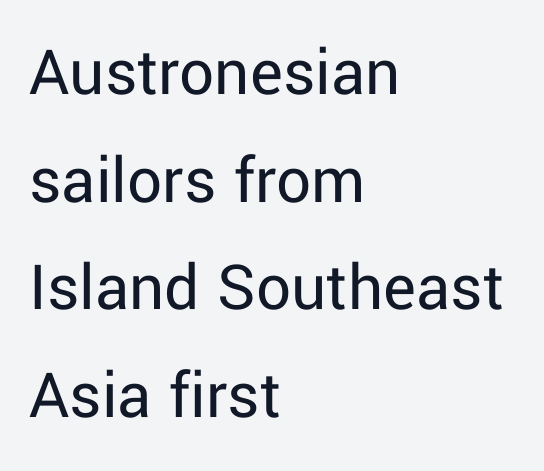
Varying glyph widths throughout — classic text-font behaviour. Every stem runs plumb, perpendicular to the baseline. The glyphs in this specimen are sans serif. Is the block centered? No — it sits flush against the left margin. This reads as an unemphasized weight, regular at the heaviest. How would I describe the line gaps? Plain and ordinary.
